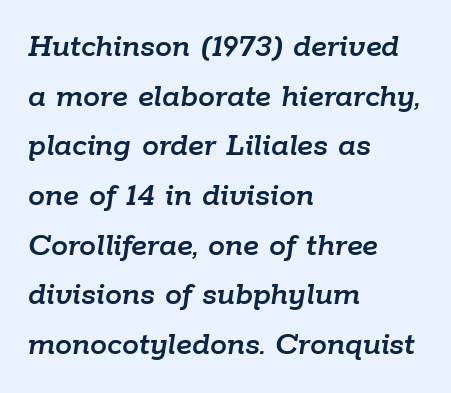
The image shows 34 px text type, italic (leaning right); set left-aligned, normal line spacing (1.46x), normal letter spacing, not underlined; low stroke contrast and a medium x-height.
